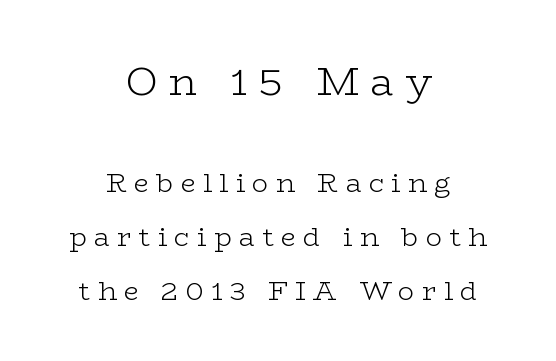
The letters look calm and open, with moderate or lighter stems. Ascenders rise straight up at ninety degrees. The paragraph shown floats in the horizontal middle. Check the space under the baseline: it is left empty. One glance says open: line gaps are wider than usual.
